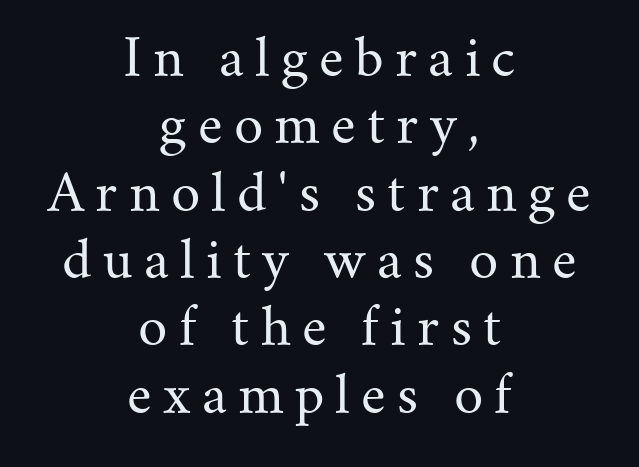
{"serif": "yes", "italic": "no", "bold": "no", "weight": "regular", "width": "normal", "stroke_contrast": "medium", "x_height": "small", "monospaced": "no", "underline": "no", "align": "center", "line_spacing": "normal", "line_spacing_ratio": 1.32, "letter_spacing": "wide", "letter_spacing_em": 0.22, "glyph_px": 51}
